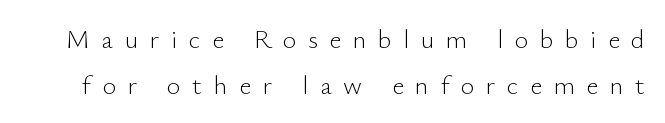
Is the letter spacing exaggerated? Yes — the characters are pushed far apart. Think standard paragraph weight, or any step lighter than that. You can tell it's not italic because the verticals are truly vertical. This rendering features lettering with no underline.
